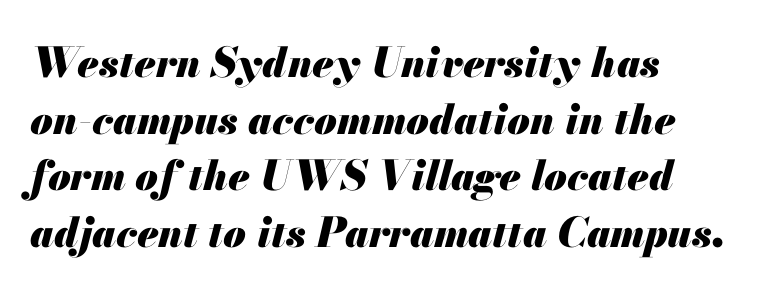
The image shows 41 px heavy type, italic (leaning right); set left-aligned, normal line spacing (1.38x), normal letter spacing, not underlined; medium stroke contrast and a small x-height.
